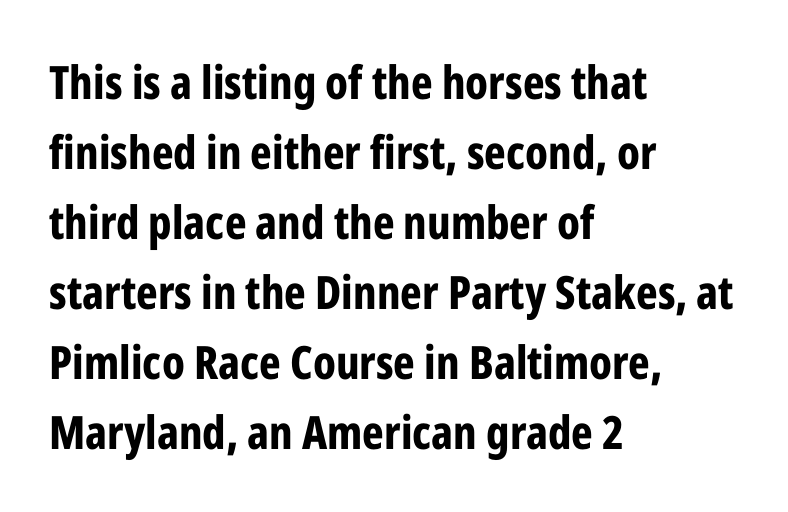
{"serif": "no", "italic": "no", "bold": "yes", "weight": "bold", "width": "condensed", "stroke_contrast": "low", "x_height": "medium", "monospaced": "no", "underline": "no", "align": "left", "line_spacing": "normal", "line_spacing_ratio": 1.52, "letter_spacing": "normal", "letter_spacing_em": 0.0, "glyph_px": 46}
